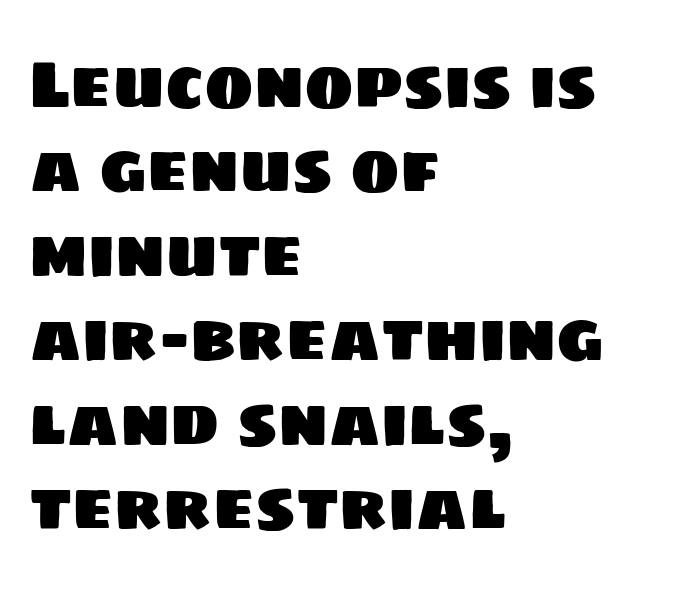
{"serif": "no", "width": "normal", "stroke_contrast": "low", "x_height": "large", "monospaced": "no", "underline": "no", "align": "left", "line_spacing": "normal", "line_spacing_ratio": 1.28, "letter_spacing": "normal", "letter_spacing_em": 0.0, "glyph_px": 66}
